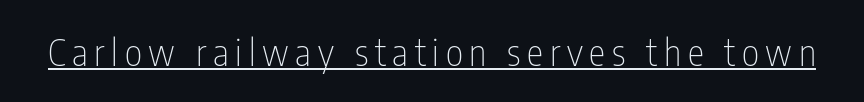
Q: Is the text bold? A: No.
Q: Is the text italic (slanted)? A: No, it is upright.
Q: Is the typeface a serif or a sans-serif typeface? A: Sans-serif.
Q: Is the text underlined? A: Yes.
Q: Width (condensed, normal, or wide)? A: Condensed.
Q: Stroke contrast? A: Low.
Q: x-height? A: Medium.
Q: Monospaced? A: No.
